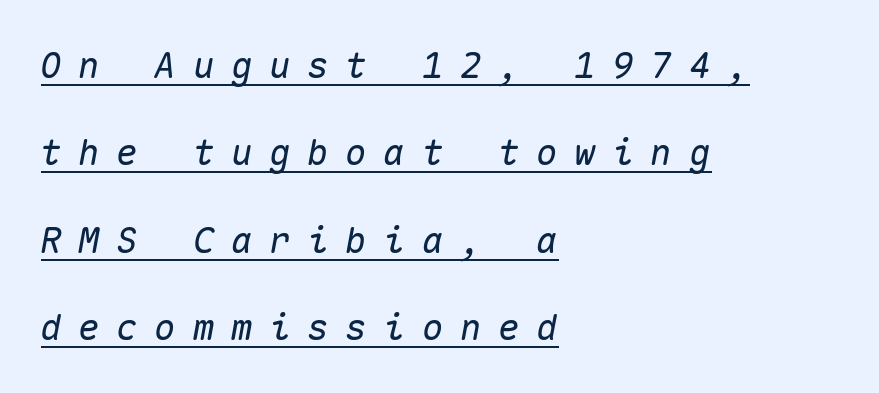
Caption: multi-line text, flush left, ragged right. Is this a fixed-width face? Yes — each glyph sits in an identical cell. Glyph-to-glyph distance is far greater than everyday printed text. The line-height multiplier appears high, well above default. Designer's note — italics engaged. This sample carries an underscore along the baseline area.
